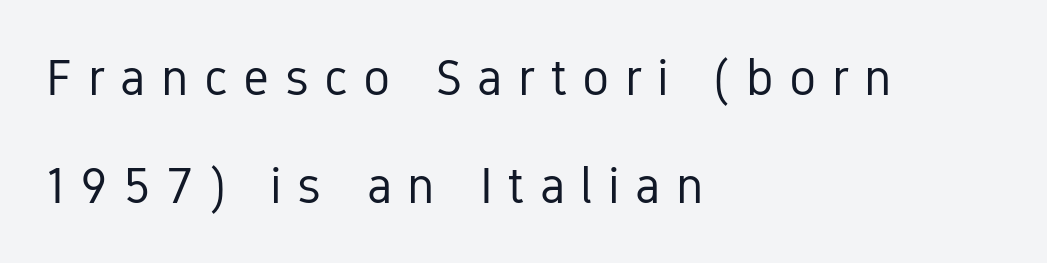
Left-aligned paragraph, ragged on the right. Do the characters align in a grid? No, the font is proportional. Letter spacing: wide. Compared with typical paragraphs, the rows here are farther apart.
